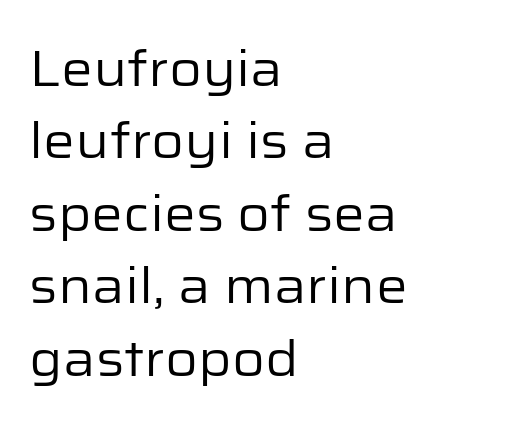
{"serif": "no", "italic": "no", "bold": "no", "weight": "regular", "width": "normal", "stroke_contrast": "low", "x_height": "medium", "monospaced": "no", "underline": "no", "align": "left", "line_spacing": "normal", "line_spacing_ratio": 1.45, "letter_spacing": "normal", "letter_spacing_em": 0.0, "glyph_px": 50}
